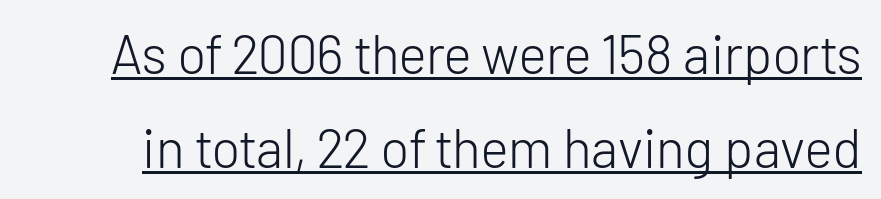
Descenders here cross a horizontal rule under the line. Spacing verdict: proportional, widths tailored to each character. Nobody touched the tracking dial on this one. You can tell from the bare stems that sans-serif type was used.
